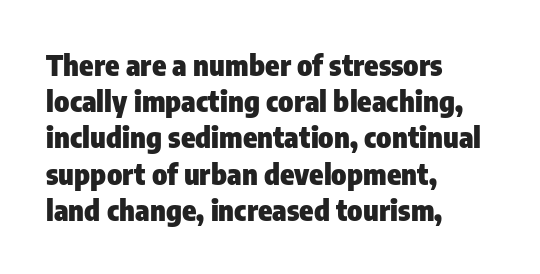
The rows are spaced the way most documents space them. Nothing unusual about the tracking: characters are spaced as the font intends. The strokes are fattened all the way to bold. Character widths vary here, with narrow letters taking less room than wide ones. Is there any slant? The stems are plumb. Underlining? Definitely not there.
